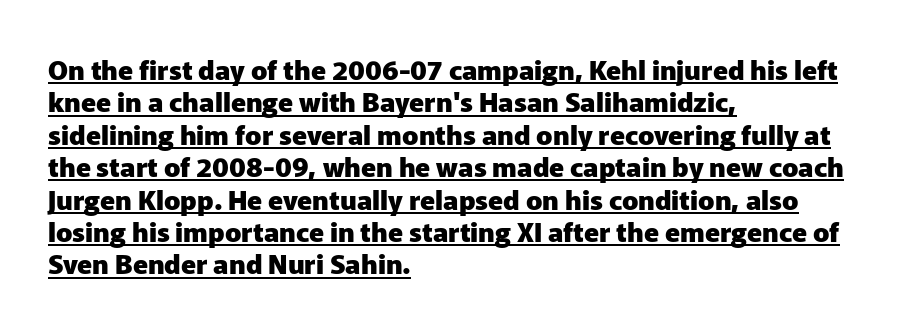
Q: Is the text bold? A: Yes.
Q: Is the text italic (slanted)? A: No, it is upright.
Q: Is the text underlined? A: Yes.
Q: How is the paragraph aligned? A: Left-aligned.
Q: Is the spacing between letters normal or unusually wide? A: Normal.
